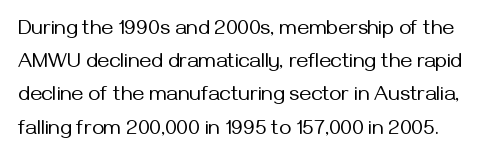
Q: Is the text bold? A: No.
Q: Is the text italic (slanted)? A: No, it is upright.
Q: Is the text underlined? A: No.
Q: Is the spacing between letters normal or unusually wide? A: Normal.
Q: Is the spacing between lines tight, normal or loose? A: Normal.
